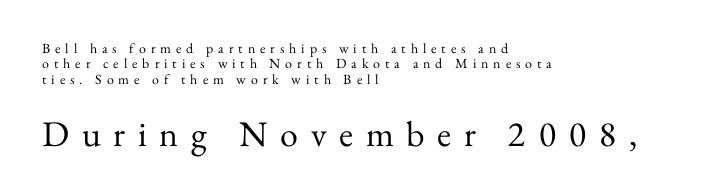
The image shows 36 px regular-weight serif type, upright; set left-aligned, tight line spacing (1.09x), unusually wide letter spacing (+0.35 em), not underlined; the second (bottom) block is 2.57x larger; medium stroke contrast and a small x-height.
